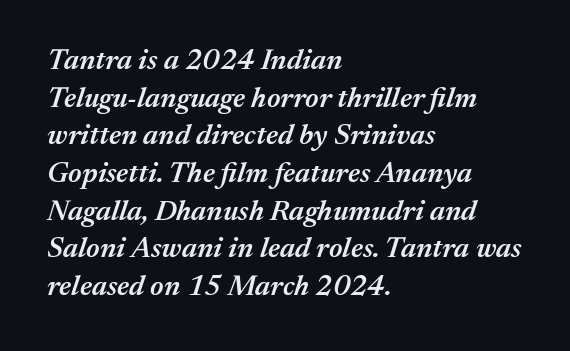
Q: Is the text bold? A: Semi-bold.
Q: Is the text italic (slanted)? A: Yes, it leans right by about 17 degrees.
Q: Is the text underlined? A: No.
Q: How is the paragraph aligned? A: Left-aligned.
Q: Is the spacing between letters normal or unusually wide? A: Normal.
Q: Is the spacing between lines tight, normal or loose? A: Normal.
Q: Width (condensed, normal, or wide)? A: Normal.
Q: Stroke contrast? A: Medium.
Q: x-height? A: Medium.
Q: Monospaced? A: No.
